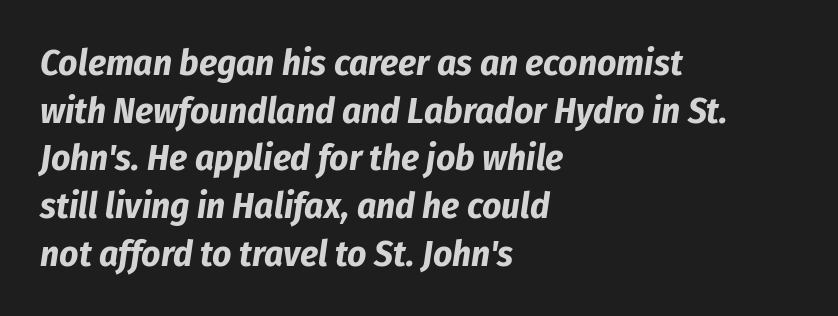
{"italic": "yes", "lean": "right", "slant_degrees": 8, "bold": "yes", "weight": "bold", "width": "condensed", "stroke_contrast": "low", "x_height": "medium", "monospaced": "no", "underline": "no", "align": "left", "line_spacing": "normal", "line_spacing_ratio": 1.29, "letter_spacing": "normal", "letter_spacing_em": 0.0, "glyph_px": 37}
